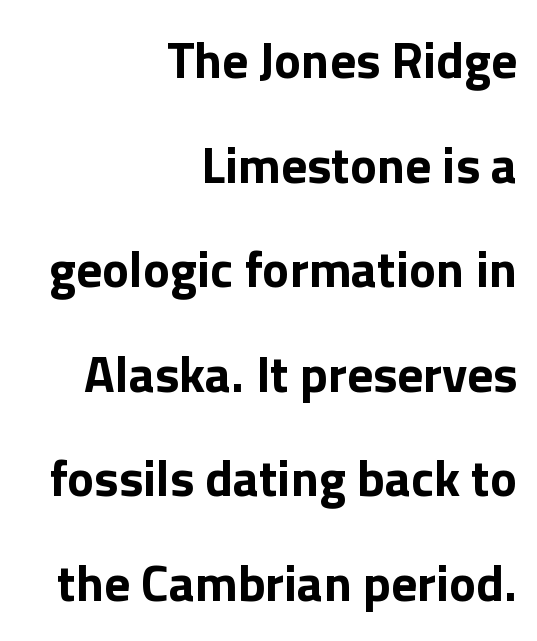
This sample uses plain, unmodified letter spacing. The characters display no serif detailing; their extremities are plain. Weight: bold. This rendering features lettering with no underline. Loosely led — the rows are spread out. Varying glyph widths throughout — classic text-font behaviour.
